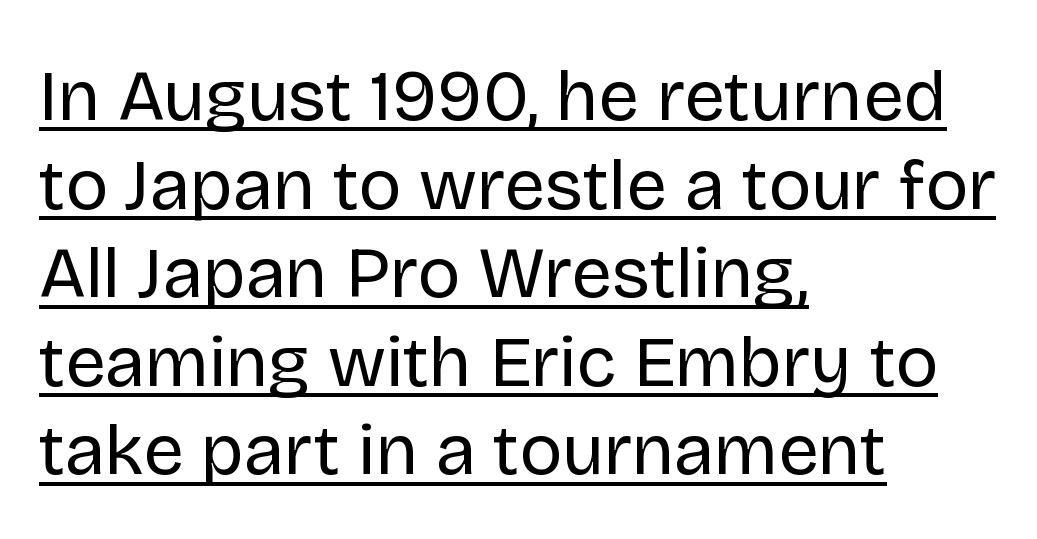
The image shows 72 px regular-weight sans-serif type, upright; set left-aligned, line spacing 1.23x, normal letter spacing, underlined; low stroke contrast and a large x-height.
